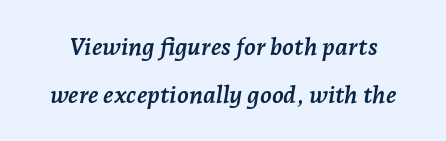
{"italic": "yes", "lean": "right", "slant_degrees": 7, "bold": "yes", "underline": "no", "line_spacing": "loose", "line_spacing_ratio": 1.98, "letter_spacing": "normal", "letter_spacing_em": 0.0, "glyph_px": 24}
